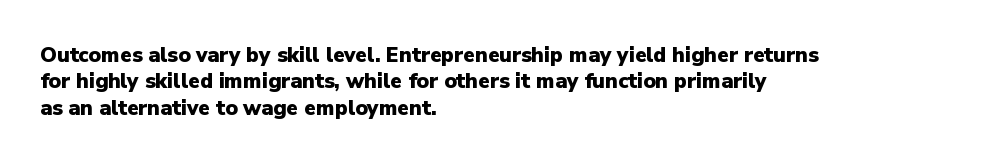
{"italic": "no", "bold": "yes", "underline": "no", "align": "left", "line_spacing": "normal", "line_spacing_ratio": 1.26, "letter_spacing": "normal", "letter_spacing_em": 0.0, "glyph_px": 21}
